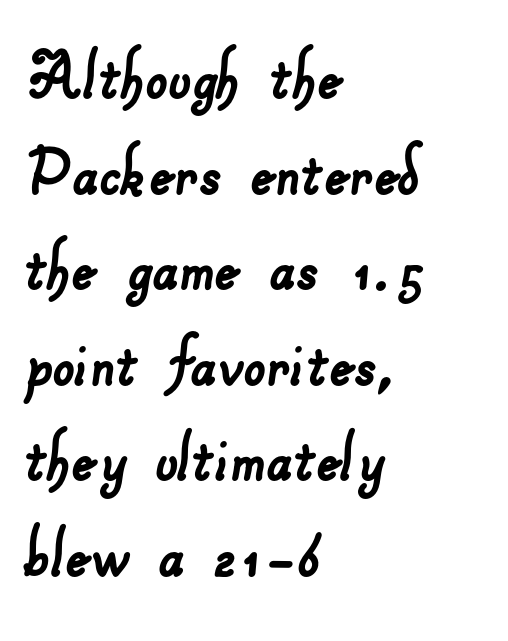
Q: Is the typeface a serif or a sans-serif typeface? A: Sans-serif.
Q: Is the text underlined? A: No.
Q: How is the paragraph aligned? A: Left-aligned.
Q: Is the spacing between letters normal or unusually wide? A: Normal.
Q: Width (condensed, normal, or wide)? A: Normal.
Q: Stroke contrast? A: Low.
Q: x-height? A: Small.
Q: Monospaced? A: No.
